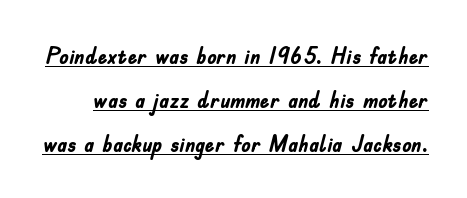
Q: Is the text bold? A: Yes.
Q: Is the text italic (slanted)? A: Yes.
Q: Is the text underlined? A: Yes.
Q: Is the spacing between letters normal or unusually wide? A: Normal.
